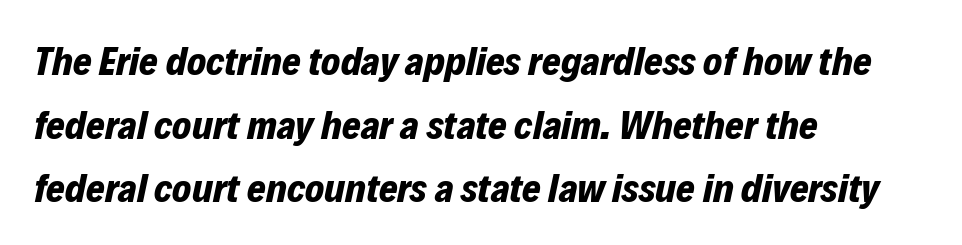
The image shows 40 px bold type, italic (leaning right); set left-aligned, normal line spacing (1.59x), normal letter spacing, not underlined; low stroke contrast and a medium x-height.
